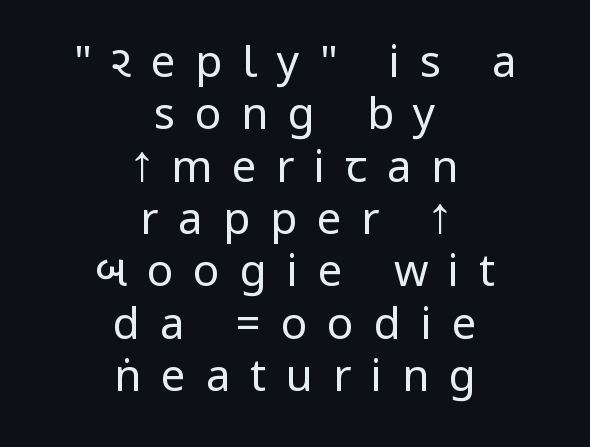
The image shows 44 px regular-weight, condensed sans-serif type, upright; set centered, line spacing 1.19x, unusually wide letter spacing (+0.45 em), not underlined; low stroke contrast.
